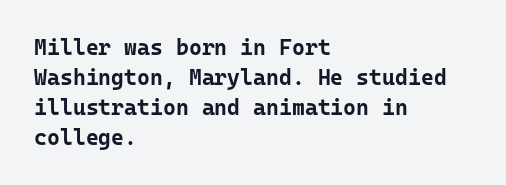
Italic: no, the glyphs are upright roman. Standard letterfit; no display-style spreading of the glyphs. Glance below the letters and you will spot only blank space. Its strokes are broad and dark, the hallmark of bold type.
